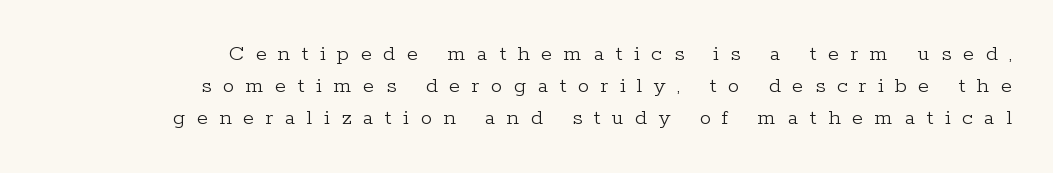
Q: Is the text bold? A: No.
Q: Is the text italic (slanted)? A: No, it is upright.
Q: Is the text underlined? A: No.
Q: How is the paragraph aligned? A: Right-aligned.
Q: Is the spacing between letters normal or unusually wide? A: Unusually wide.
Q: Is the spacing between lines tight, normal or loose? A: Normal.
